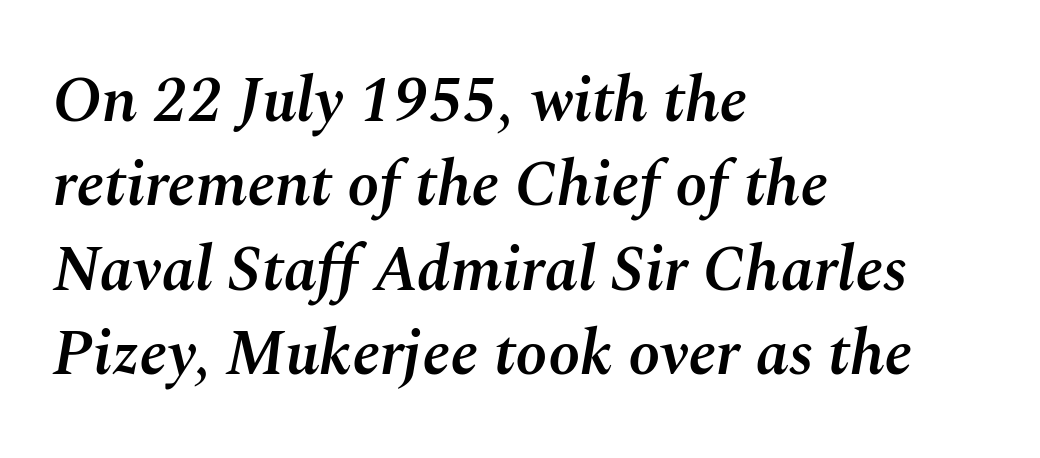
The text carries the slant typical of an italic or oblique font. What's the leading like? Ordinary, nothing unusual. These lines keep a tight, regular rhythm from letter to letter. Words float on clear page, feet unadorned. The letters advance in unequal steps, a hallmark of proportional type. Which margin do the lines hug? The left one — the right edge is uneven.
